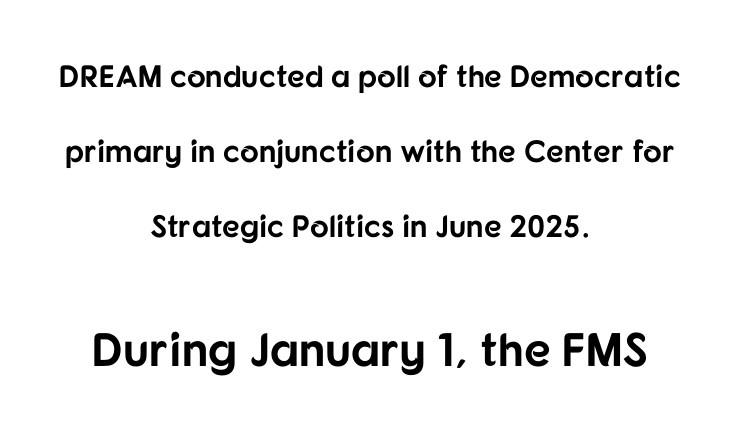
The image shows 47 px bold sans-serif type, upright; set centered, loose line spacing (2.42x), normal letter spacing, not underlined; the second (bottom) block is 1.52x larger; low stroke contrast and a medium x-height.
